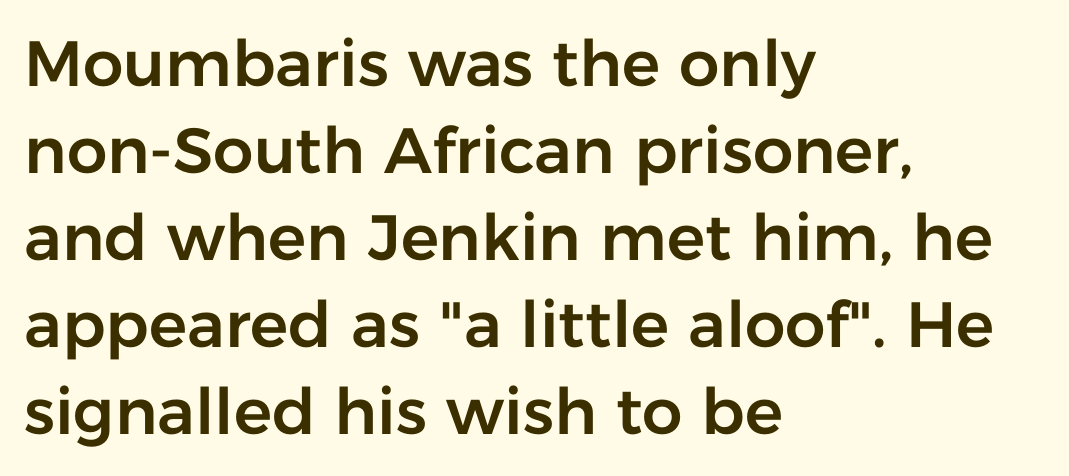
{"serif": "no", "italic": "no", "width": "normal", "stroke_contrast": "low", "x_height": "medium", "monospaced": "no", "underline": "no", "align": "left", "line_spacing": "normal", "line_spacing_ratio": 1.36, "letter_spacing": "normal", "letter_spacing_em": 0.0, "glyph_px": 64}
